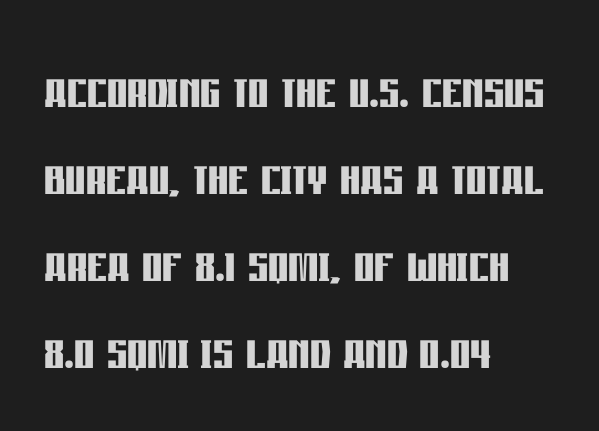
The image shows 63 px semibold, condensed sans-serif type, upright; set left-aligned, normal line spacing (1.38x), normal letter spacing, not underlined; low stroke contrast and a large x-height.
